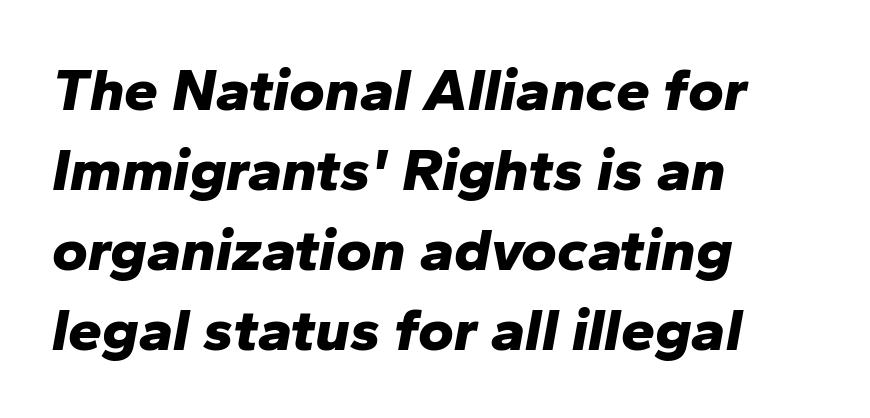
Q: Is the text bold? A: Yes.
Q: Is the text italic (slanted)? A: Yes, it leans right by about 10 degrees.
Q: Is the text underlined? A: No.
Q: How is the paragraph aligned? A: Left-aligned.
Q: Is the spacing between letters normal or unusually wide? A: Normal.
Q: Is the spacing between lines tight, normal or loose? A: Normal.
Q: Width (condensed, normal, or wide)? A: Normal.
Q: Stroke contrast? A: Low.
Q: x-height? A: Medium.
Q: Monospaced? A: No.
